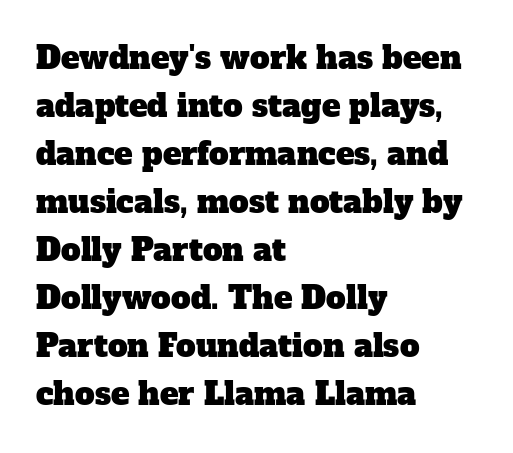
Q: Is the typeface a serif or a sans-serif typeface? A: Serif.
Q: Is the text underlined? A: No.
Q: How is the paragraph aligned? A: Left-aligned.
Q: Is the spacing between letters normal or unusually wide? A: Normal.
Q: Is the spacing between lines tight, normal or loose? A: Normal.
Q: Width (condensed, normal, or wide)? A: Normal.
Q: Stroke contrast? A: Low.
Q: x-height? A: Medium.
Q: Monospaced? A: No.
